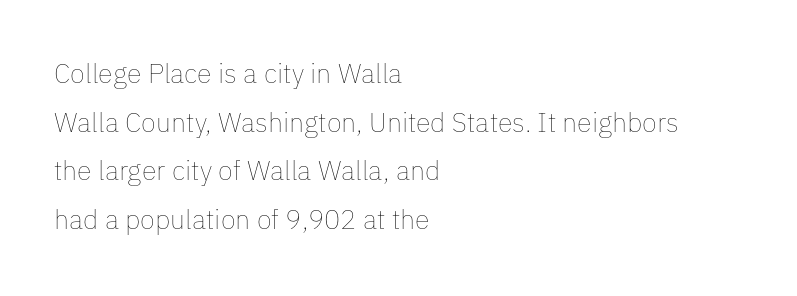
The image shows 27 px text type, upright; set left-aligned, line spacing 1.8x, normal letter spacing, not underlined.
